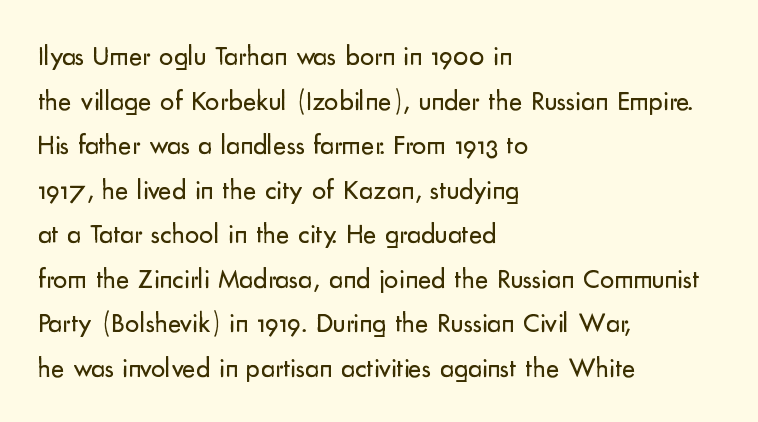
Q: Is the text bold? A: No.
Q: Is the text italic (slanted)? A: No, it is upright.
Q: Is the typeface a serif or a sans-serif typeface? A: Sans-serif.
Q: Is the text underlined? A: No.
Q: How is the paragraph aligned? A: Left-aligned.
Q: Is the spacing between letters normal or unusually wide? A: Normal.
Q: Is the spacing between lines tight, normal or loose? A: Normal.
Q: Width (condensed, normal, or wide)? A: Normal.
Q: Stroke contrast? A: Low.
Q: x-height? A: Small.
Q: Monospaced? A: No.
